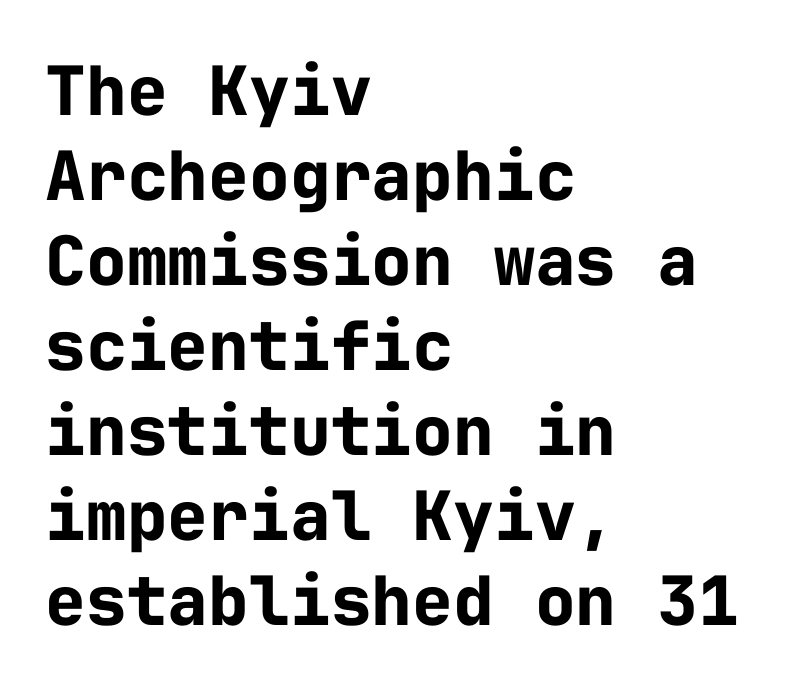
All the whitespace from short lines collects on the right. Does extra space separate the letters? No, they use regular spacing. Only glyphs here, with clear space below each row. Does the type have serifs? No, each stem ends abruptly.
